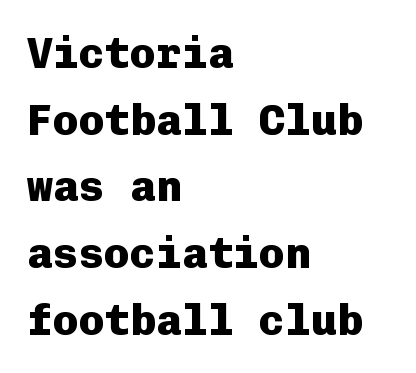
{"serif": "no", "italic": "no", "bold": "yes", "weight": "heavy", "width": "normal", "stroke_contrast": "low", "x_height": "medium", "monospaced": "yes", "underline": "no", "align": "left", "line_spacing": "normal", "line_spacing_ratio": 1.55, "letter_spacing": "normal", "letter_spacing_em": 0.0, "glyph_px": 43}
